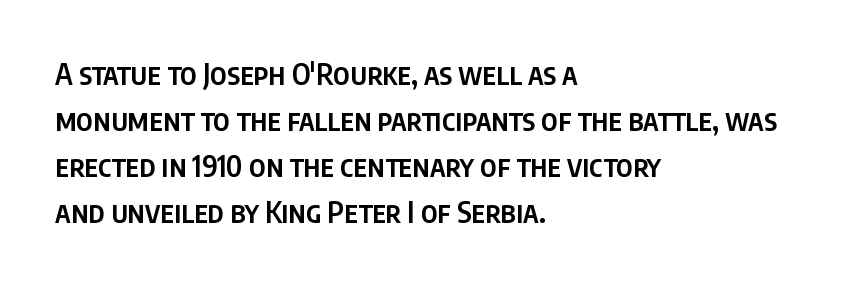
The image shows 29 px semibold, condensed sans-serif type, upright; set left-aligned, normal line spacing (1.59x), normal letter spacing, not underlined; low stroke contrast and a large x-height.
